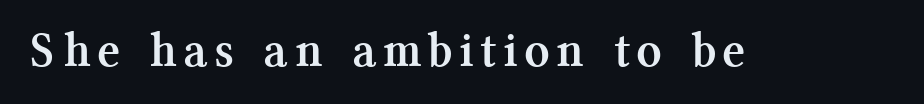
These lines were composed using upright roman letters. How heavy is the stroke? Heavy — this is a bold. Beneath every word, the page is bare. Characters follow at a spacing far wider than the type designer built in.
